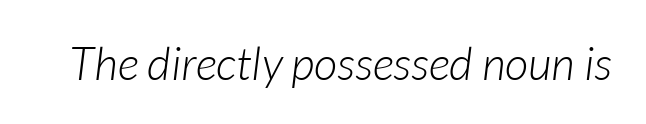
Q: Is the text bold? A: No.
Q: Is the text italic (slanted)? A: Yes, it leans right by about 7 degrees.
Q: Is the text underlined? A: No.
Q: Is the spacing between letters normal or unusually wide? A: Normal.
Q: Width (condensed, normal, or wide)? A: Normal.
Q: Stroke contrast? A: Low.
Q: x-height? A: Medium.
Q: Monospaced? A: No.
